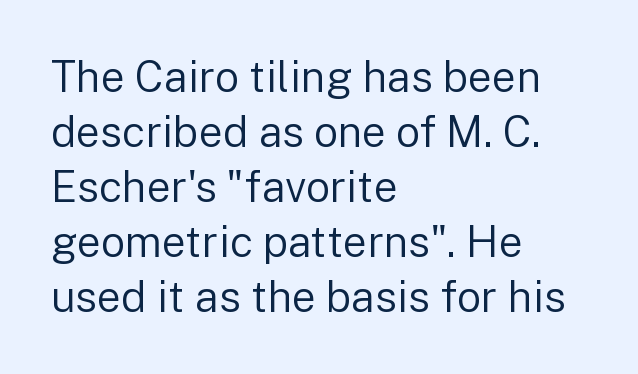
{"serif": "no", "italic": "no", "bold": "no", "weight": "regular", "width": "normal", "stroke_contrast": "low", "x_height": "medium", "monospaced": "no", "underline": "no", "align": "left", "line_spacing": "normal", "line_spacing_ratio": 1.28, "letter_spacing": "normal", "letter_spacing_em": 0.0, "glyph_px": 43}
